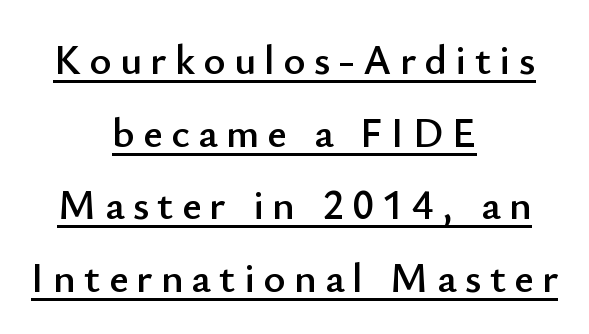
Q: Is the text italic (slanted)? A: No, it is upright.
Q: Is the typeface a serif or a sans-serif typeface? A: Sans-serif.
Q: Is the text underlined? A: Yes.
Q: How is the paragraph aligned? A: Centered.
Q: Is the spacing between letters normal or unusually wide? A: Unusually wide.
Q: Width (condensed, normal, or wide)? A: Normal.
Q: Stroke contrast? A: Low.
Q: x-height? A: Small.
Q: Monospaced? A: No.
